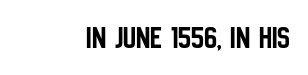
Look at the bottom of the vertical strokes: they stop flat, with no serifs. Just letters on the line, the space beneath them empty. The paragraph has a hard right edge and a soft left edge. Inter-character spacing is left at the font's built-in metrics.
